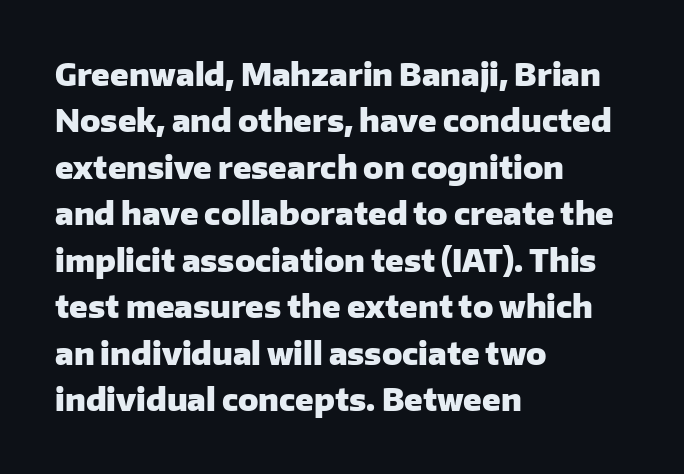
The image shows 30 px heavy sans-serif type, upright; set left-aligned, normal line spacing (1.55x), normal letter spacing, not underlined; low stroke contrast and a medium x-height.
